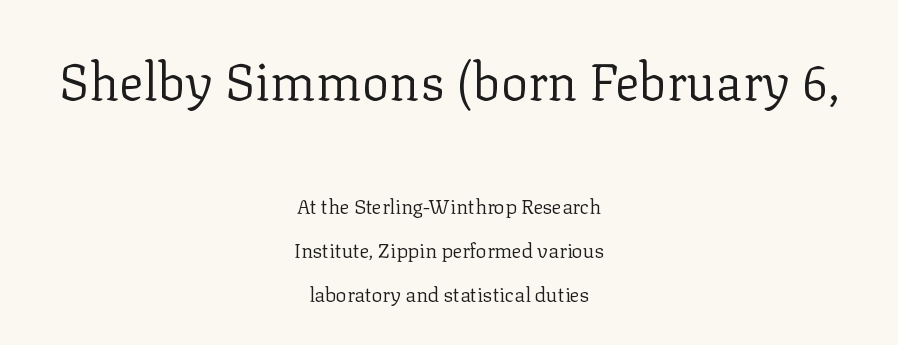
{"serif": "yes", "italic": "no", "bold": "no", "weight": "regular", "width": "normal", "stroke_contrast": "low", "x_height": "medium", "monospaced": "no", "underline": "no", "align": "center", "line_spacing": "loose", "line_spacing_ratio": 2.19, "letter_spacing": "normal", "letter_spacing_em": 0.0, "larger_block": "first", "size_ratio": 2.55, "glyph_px": 51}
